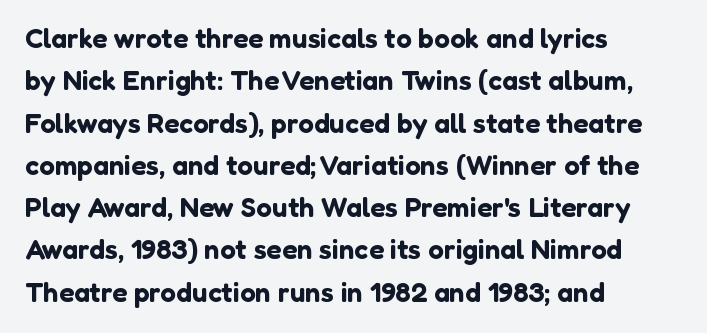
The image shows 28 px sans-serif type, upright; set left-aligned, normal line spacing (1.51x), normal letter spacing, not underlined; low stroke contrast and a medium x-height.
